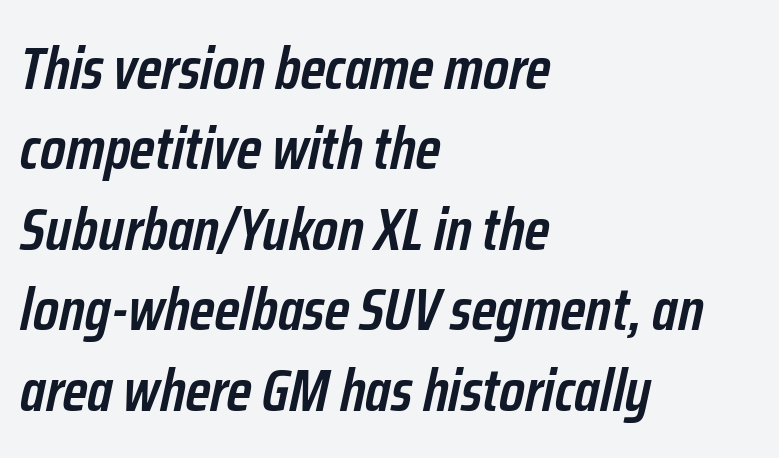
The image shows 60 px semibold, condensed type, italic (leaning right); set left-aligned, normal line spacing (1.34x), normal letter spacing, not underlined; low stroke contrast and a medium x-height.
